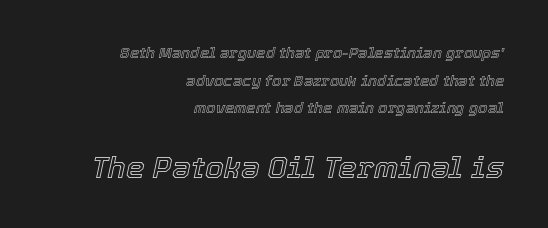
The image shows 30 px text type, italic (leaning right); set right-aligned, line spacing 1.84x, normal letter spacing, not underlined; the second (bottom) block is 2.0x larger; a medium x-height.
